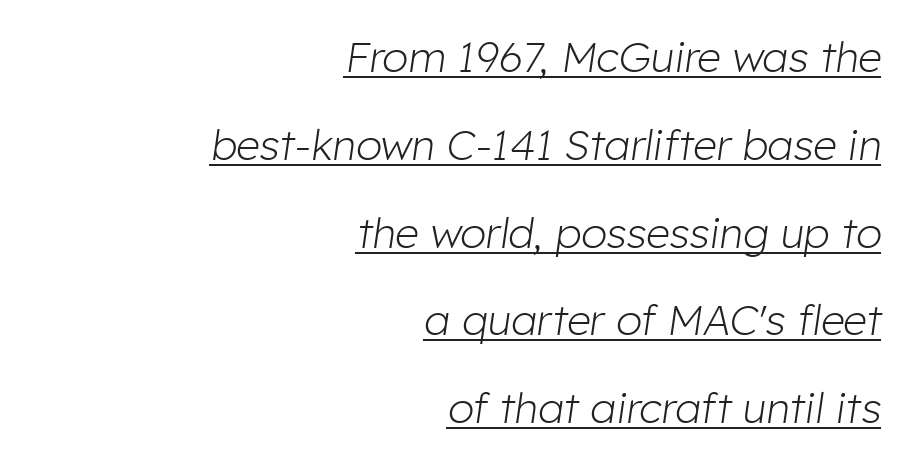
Q: Is the text bold? A: No.
Q: Is the text italic (slanted)? A: Yes, it leans right by about 8 degrees.
Q: Is the text underlined? A: Yes.
Q: How is the paragraph aligned? A: Right-aligned.
Q: Is the spacing between letters normal or unusually wide? A: Normal.
Q: Is the spacing between lines tight, normal or loose? A: Loose.
Q: Width (condensed, normal, or wide)? A: Normal.
Q: Stroke contrast? A: Low.
Q: x-height? A: Medium.
Q: Monospaced? A: No.
